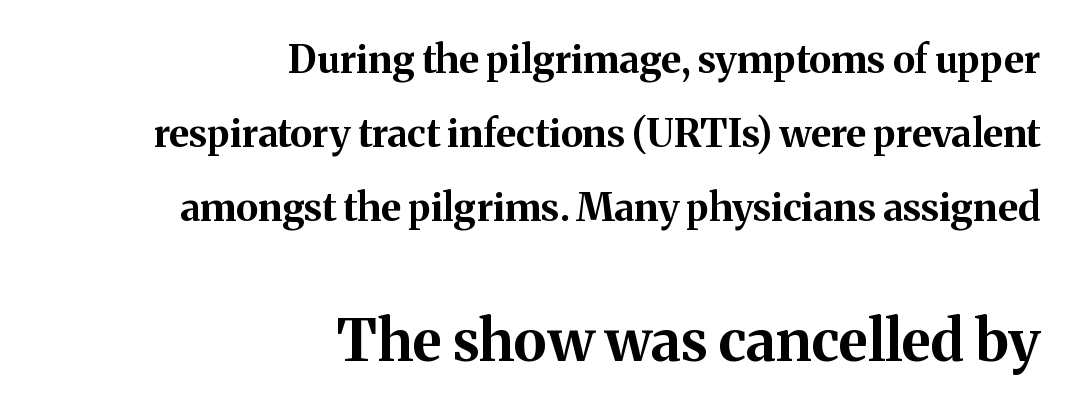
What kind of face is this? One with serifs. The lettering stays uniformly vertical, giving the passage a roman look. Line ends are locked; line starts wander. Visually, the bottom section dominates because its glyphs are scaled up. The baseline area is clear. Horizontal bands of white between lines are thick stripes.
